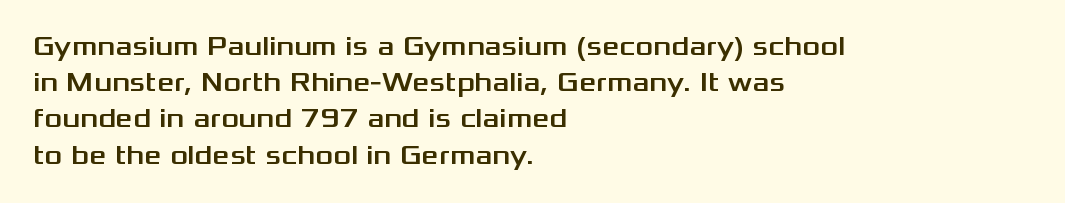
{"italic": "no", "underline": "no", "align": "left", "line_spacing": "normal", "line_spacing_ratio": 1.34, "letter_spacing": "normal", "letter_spacing_em": 0.0, "glyph_px": 27}
